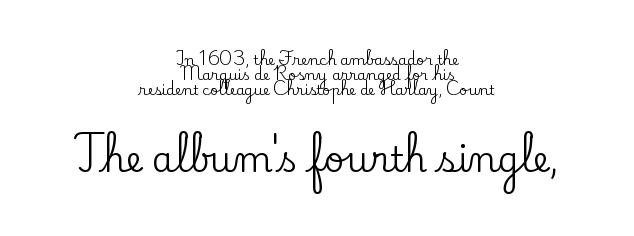
Q: Is the text italic (slanted)? A: No, it is upright.
Q: Is the typeface a serif or a sans-serif typeface? A: Serif.
Q: Is the text underlined? A: No.
Q: How is the paragraph aligned? A: Centered.
Q: Is the spacing between letters normal or unusually wide? A: Normal.
Q: Is the spacing between lines tight, normal or loose? A: Tight.
Q: Which block of text is set in a larger size, the first (top) or the second (bottom)? A: The second (bottom) one.
Q: Width (condensed, normal, or wide)? A: Normal.
Q: Stroke contrast? A: Low.
Q: x-height? A: Small.
Q: Monospaced? A: No.
